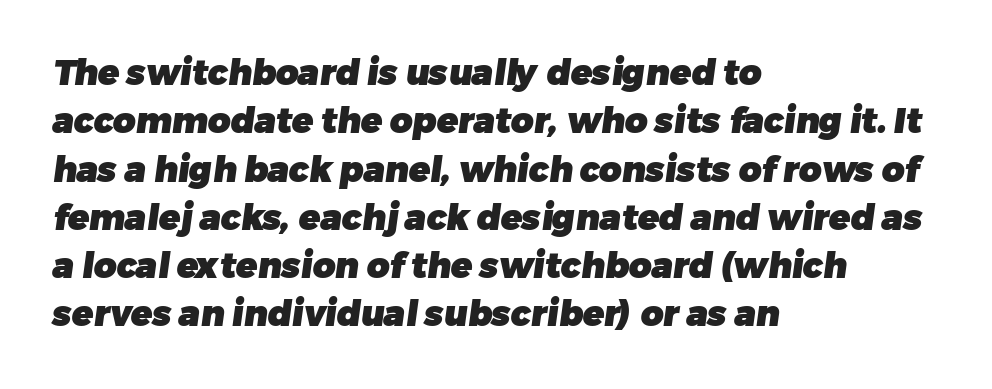
The image shows 35 px heavy sans-serif type; set left-aligned, normal line spacing (1.38x), normal letter spacing, not underlined; low stroke contrast and a medium x-height.
